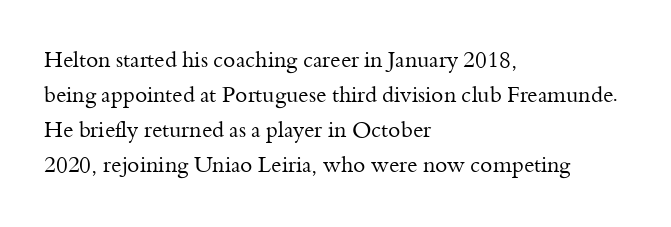
The image shows 22 px text type, upright; set left-aligned, normal line spacing (1.59x), normal letter spacing, not underlined.
